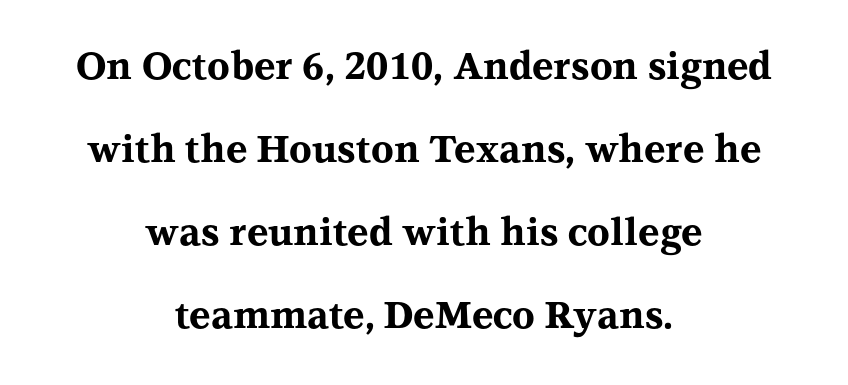
The image shows 37 px bold, wide serif type, upright; set centered, loose line spacing (2.24x), normal letter spacing, not underlined; medium stroke contrast and a medium x-height.
